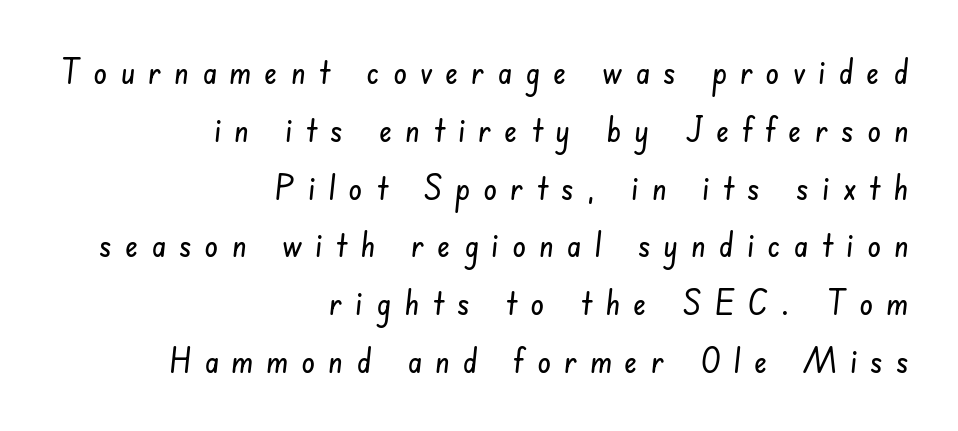
The image shows 34 px condensed sans-serif type; set right-aligned, normal line spacing (1.7x), unusually wide letter spacing (+0.39 em), not underlined; low stroke contrast and a small x-height.
